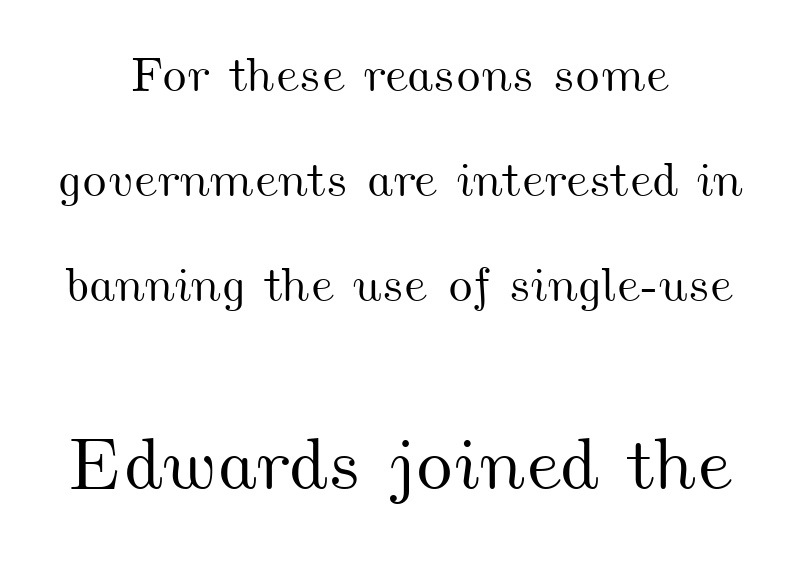
You could not count columns in this text — the font is proportionally spaced. Unmarked baselines from the first word to the last. Rows of type keep a wide berth in the vertical direction. Is the letter spacing exaggerated? No — it looks like the ordinary default. Casual observation: everything's sitting right in the middle.
